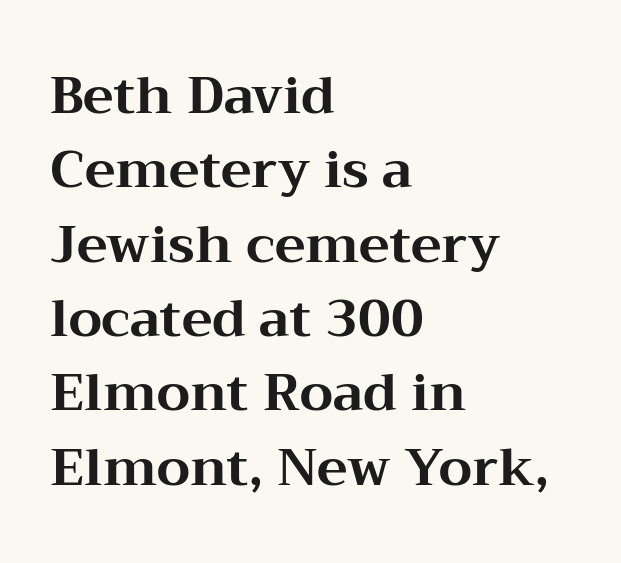
Q: Is the text bold? A: Yes.
Q: Is the text italic (slanted)? A: No, it is upright.
Q: Is the typeface a serif or a sans-serif typeface? A: Serif.
Q: Is the text underlined? A: No.
Q: How is the paragraph aligned? A: Left-aligned.
Q: Is the spacing between letters normal or unusually wide? A: Normal.
Q: Is the spacing between lines tight, normal or loose? A: Normal.
Q: Width (condensed, normal, or wide)? A: Wide.
Q: Stroke contrast? A: Medium.
Q: x-height? A: Medium.
Q: Monospaced? A: No.
